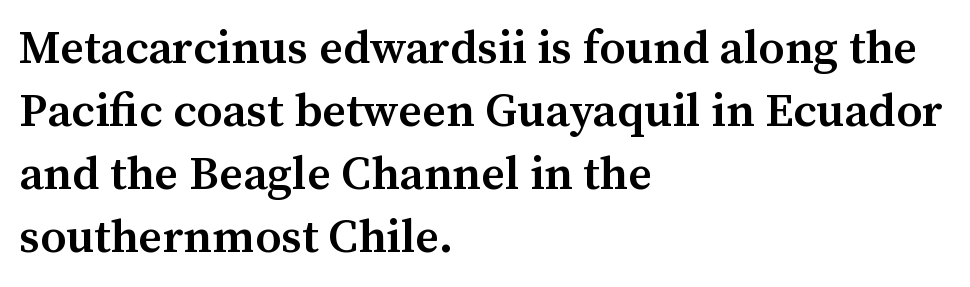
The image shows 47 px semibold serif type, upright; set left-aligned, normal line spacing (1.34x), normal letter spacing, not underlined; medium stroke contrast and a medium x-height.
